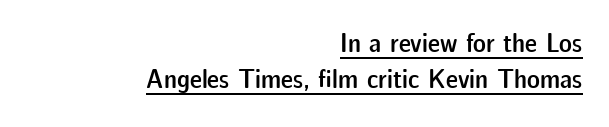
{"italic": "no", "bold": "semi", "underline": "yes", "align": "right", "line_spacing": "normal", "line_spacing_ratio": 1.34, "letter_spacing": "normal", "letter_spacing_em": 0.0, "glyph_px": 27}
